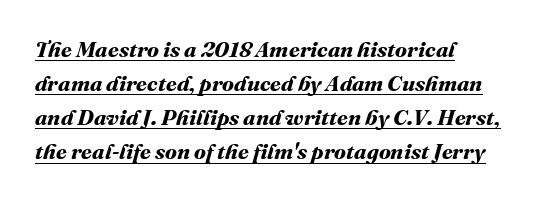
The space between consecutive lines is moderate. No extra tracking has been applied to these lines. The glyphs are accompanied by a horizontal stroke just below them. The letters are bold, with thick, heavy strokes.
